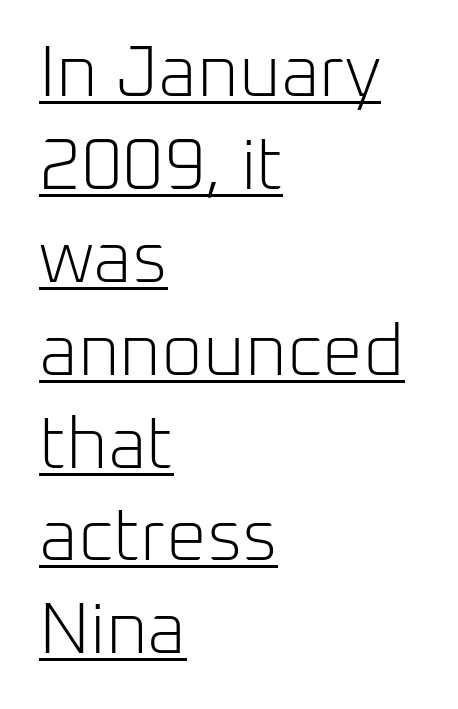
{"serif": "no", "italic": "no", "bold": "no", "weight": "light", "width": "normal", "stroke_contrast": "low", "x_height": "medium", "monospaced": "no", "underline": "yes", "align": "left", "line_spacing": "normal", "line_spacing_ratio": 1.29, "letter_spacing": "normal", "letter_spacing_em": 0.0, "glyph_px": 72}
